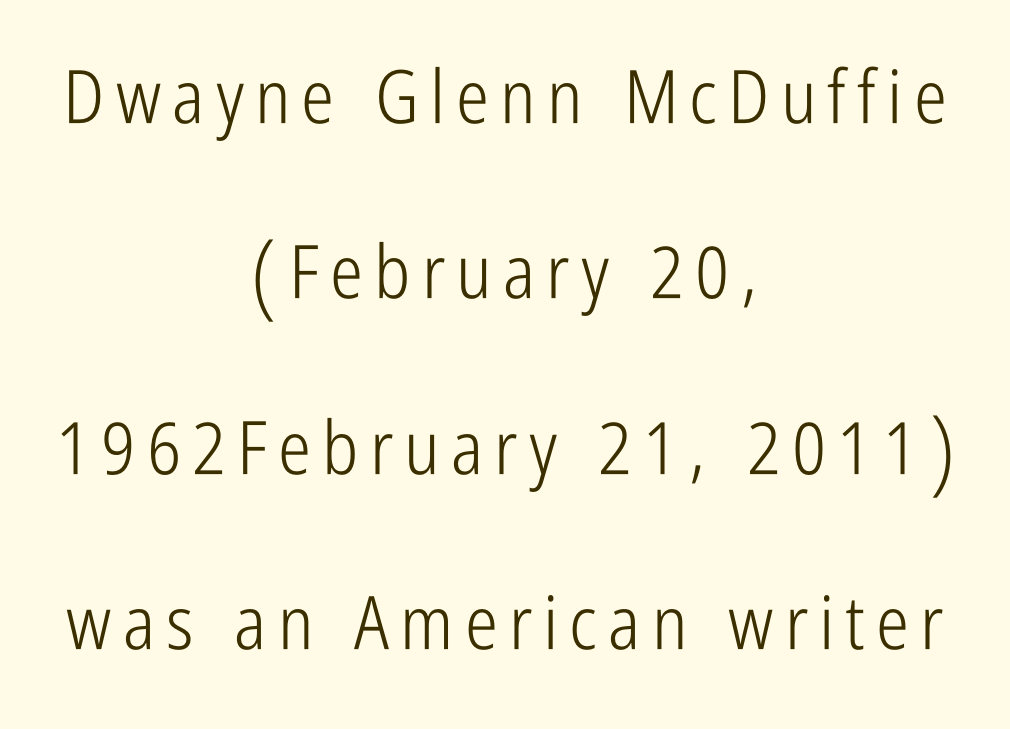
{"serif": "no", "italic": "no", "bold": "no", "weight": "light", "width": "condensed", "stroke_contrast": "low", "x_height": "medium", "monospaced": "no", "underline": "no", "align": "center", "line_spacing": "loose", "line_spacing_ratio": 2.37, "glyph_px": 74}
